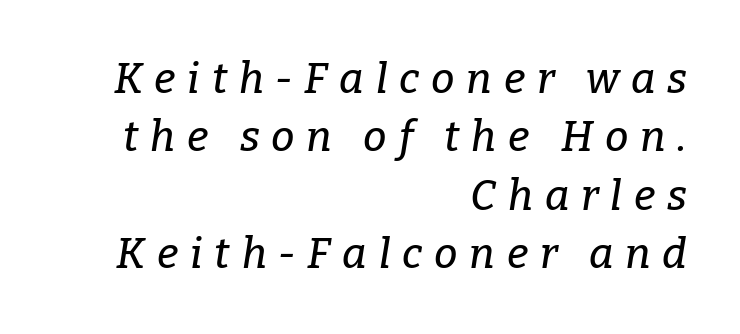
Q: Is the text italic (slanted)? A: Yes, it leans right by about 9 degrees.
Q: Is the typeface a serif or a sans-serif typeface? A: Serif.
Q: Is the text underlined? A: No.
Q: How is the paragraph aligned? A: Right-aligned.
Q: Is the spacing between letters normal or unusually wide? A: Unusually wide.
Q: Is the spacing between lines tight, normal or loose? A: Normal.
Q: Width (condensed, normal, or wide)? A: Normal.
Q: Stroke contrast? A: Low.
Q: x-height? A: Medium.
Q: Monospaced? A: No.
